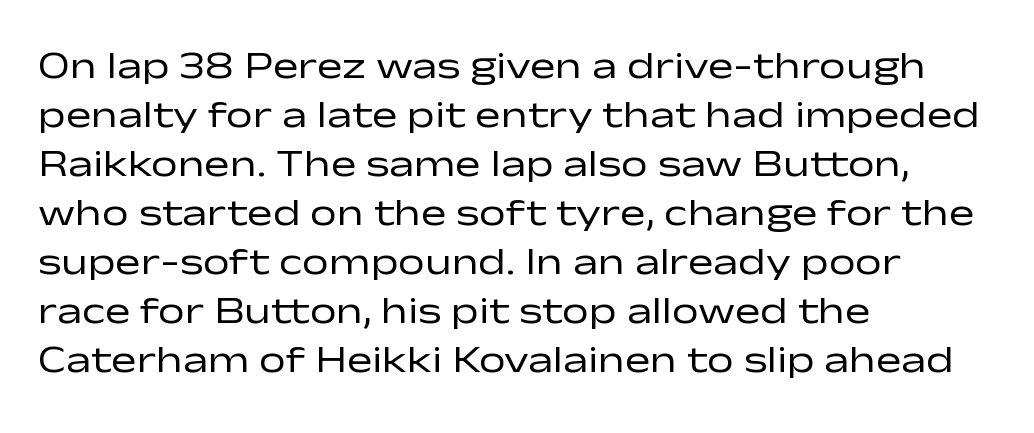
{"serif": "no", "italic": "no", "bold": "no", "weight": "regular", "width": "wide", "stroke_contrast": "low", "x_height": "medium", "monospaced": "no", "underline": "no", "align": "left", "line_spacing": "normal", "line_spacing_ratio": 1.29, "letter_spacing": "normal", "letter_spacing_em": 0.0, "glyph_px": 38}
